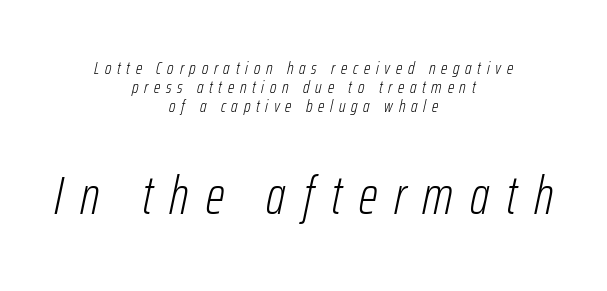
The image shows 53 px light, condensed type, italic (leaning right); set centered, tight line spacing (1.06x), unusually wide letter spacing (+0.32 em), not underlined; the second (bottom) block is 2.94x larger; low stroke contrast and a medium x-height.
